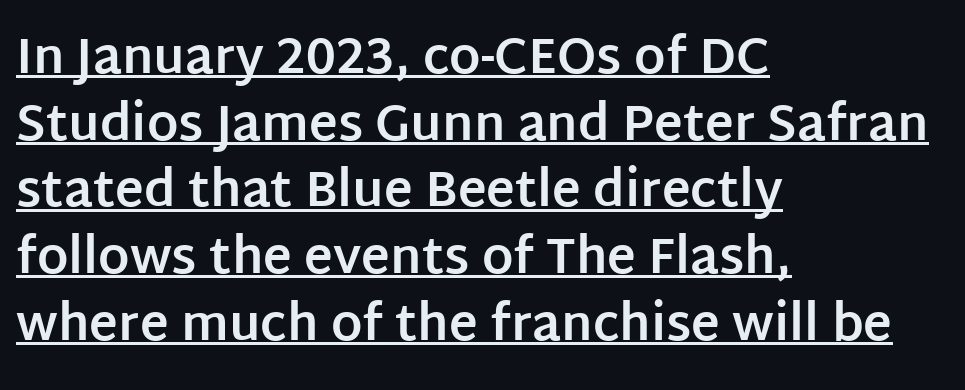
Grotesque or geometric, the face here clearly has no serifs. Weight check: bold — yes, fully. Compared with typical body copy, the letter spacing here is the same. This rendering uses left alignment, leaving the right contour irregular. The space between consecutive lines is moderate.
